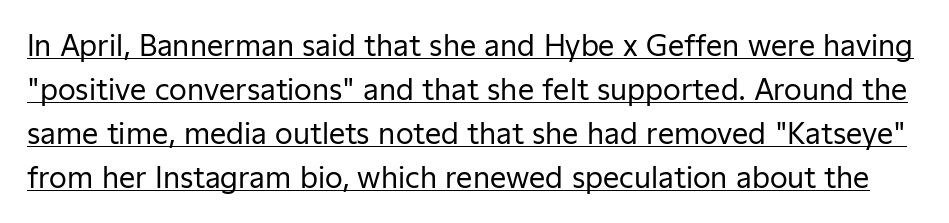
These characters rest on top of a visible drawn line. Posture: vertical. The passage shown is not bold in any degree. Looks like regular typesetting: each glyph gets only the width it needs. The letters carry no serifs — their stems end cleanly without finishing strokes.
